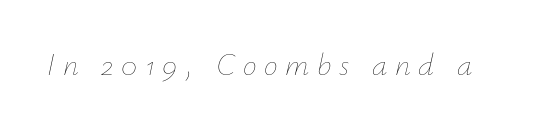
Spacing verdict: proportional, widths tailored to each character. Notice how the stems are inclined rather than vertical — that's the hallmark of italics. Characters follow at a spacing far wider than the type designer built in. Letters have the restrained weight of plain body copy at most. The space directly below the letters is spotless.
